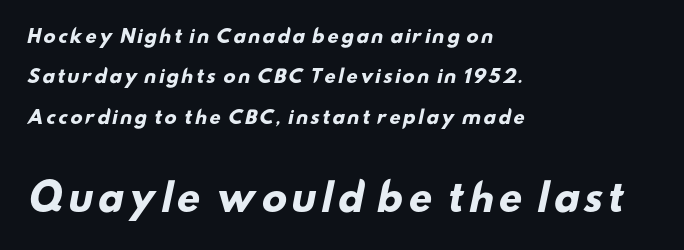
Top chunk: small. Bottom chunk: large. Looks like regular typesetting: each glyph gets only the width it needs. Visually the block forms a straight wall on the left and a jagged coastline on the right. Weight: bold. Descenders hang freely into open space. Loosely led — the rows are spread out.
